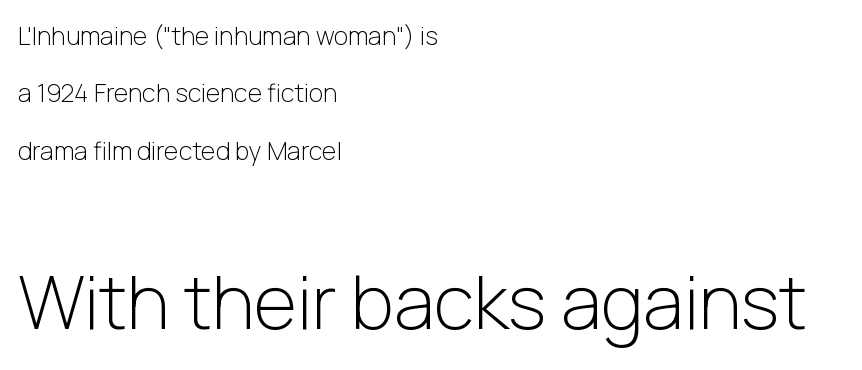
{"serif": "no", "italic": "no", "bold": "no", "weight": "light", "width": "normal", "stroke_contrast": "low", "x_height": "medium", "monospaced": "no", "underline": "no", "align": "left", "line_spacing": "loose", "line_spacing_ratio": 2.3, "letter_spacing": "normal", "letter_spacing_em": 0.0, "larger_block": "second", "size_ratio": 2.96, "glyph_px": 74}
